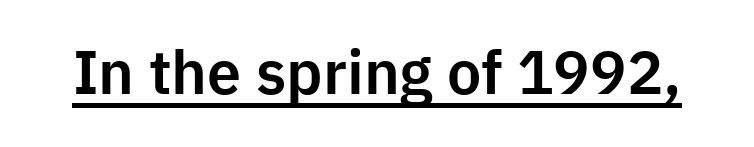
Q: Is the text italic (slanted)? A: No, it is upright.
Q: Is the typeface a serif or a sans-serif typeface? A: Sans-serif.
Q: Is the text underlined? A: Yes.
Q: Is the spacing between letters normal or unusually wide? A: Normal.
Q: Width (condensed, normal, or wide)? A: Normal.
Q: Stroke contrast? A: Low.
Q: x-height? A: Medium.
Q: Monospaced? A: No.
